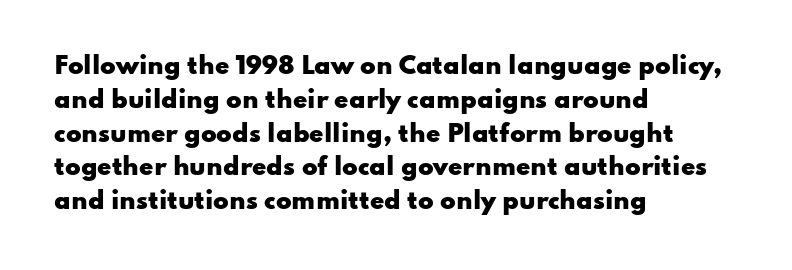
The image shows 23 px bold type, upright; set left-aligned, normal line spacing (1.47x), normal letter spacing, not underlined.
